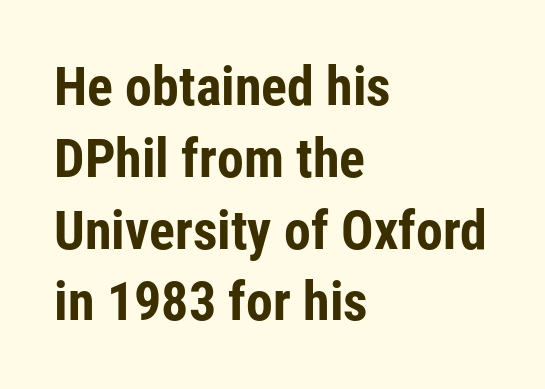
One glance says typical: line gaps are just what's usual. The face used here is rendered with its standard letterfit. Note the varied advance widths — an 'i' is clearly narrower than an 'm'. Plain, unruled lines of type.
